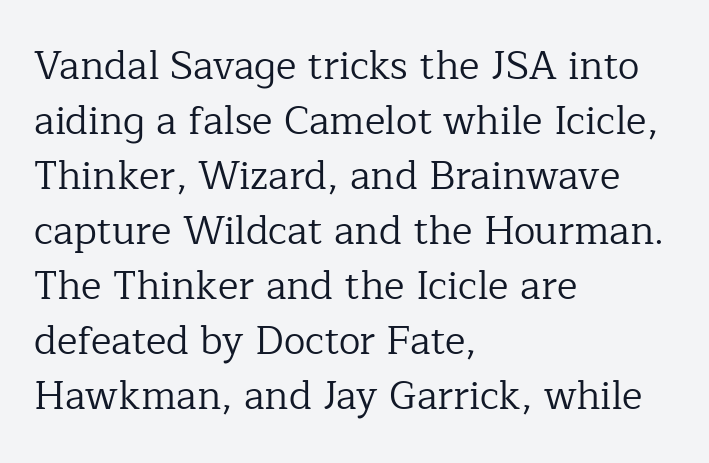
Q: Is the text bold? A: No.
Q: Is the text italic (slanted)? A: No, it is upright.
Q: Is the typeface a serif or a sans-serif typeface? A: Serif.
Q: Is the text underlined? A: No.
Q: How is the paragraph aligned? A: Left-aligned.
Q: Is the spacing between letters normal or unusually wide? A: Normal.
Q: Is the spacing between lines tight, normal or loose? A: Normal.
Q: Width (condensed, normal, or wide)? A: Normal.
Q: Stroke contrast? A: Low.
Q: x-height? A: Medium.
Q: Monospaced? A: No.
